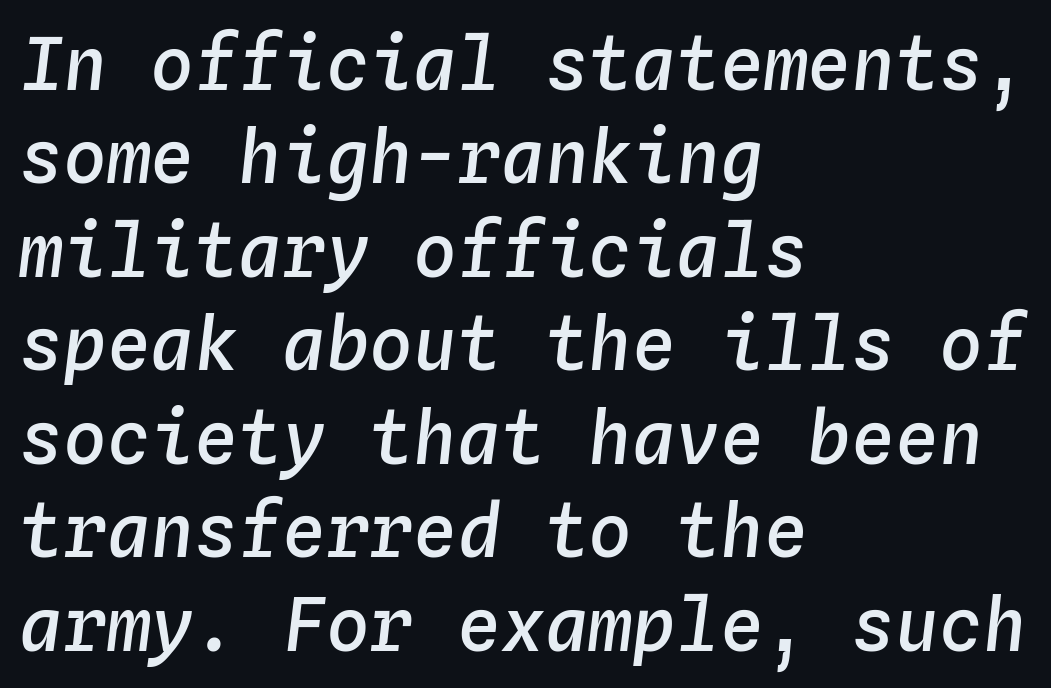
{"italic": "yes", "lean": "right", "slant_degrees": 4, "bold": "semi", "weight": "semibold", "width": "normal", "stroke_contrast": "low", "x_height": "medium", "monospaced": "yes", "underline": "no", "align": "left", "line_spacing": "normal", "line_spacing_ratio": 1.28, "letter_spacing": "normal", "letter_spacing_em": 0.0, "glyph_px": 73}
